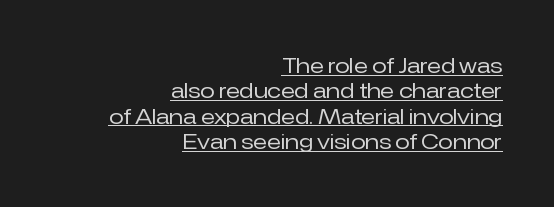
Q: Is the text bold? A: No.
Q: Is the text italic (slanted)? A: No, it is upright.
Q: Is the text underlined? A: Yes.
Q: How is the paragraph aligned? A: Right-aligned.
Q: Is the spacing between letters normal or unusually wide? A: Normal.
